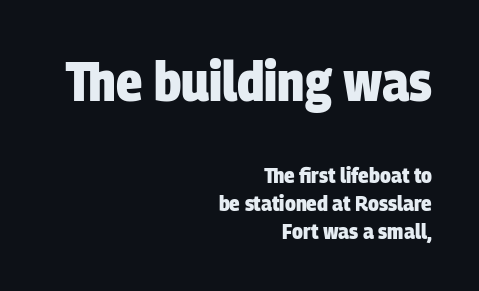
Q: Is the text bold? A: Yes.
Q: Is the typeface a serif or a sans-serif typeface? A: Sans-serif.
Q: Is the text underlined? A: No.
Q: How is the paragraph aligned? A: Right-aligned.
Q: Is the spacing between letters normal or unusually wide? A: Normal.
Q: Is the spacing between lines tight, normal or loose? A: Normal.
Q: Which block of text is set in a larger size, the first (top) or the second (bottom)? A: The first (top) one.
Q: Width (condensed, normal, or wide)? A: Condensed.
Q: Stroke contrast? A: Low.
Q: x-height? A: Large.
Q: Monospaced? A: No.
